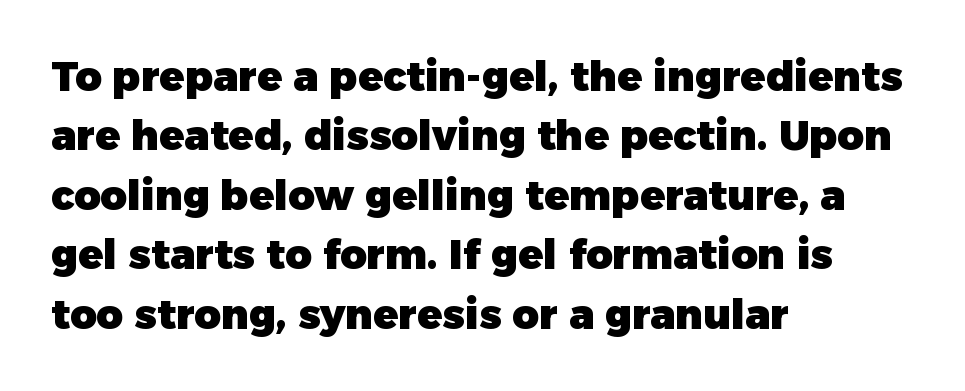
Notice how thick the strokes are: this is what a full bold looks like. Look at the bottom of the vertical strokes: they stop flat, with no serifs. The specimen reads as upright at a glance. In terms of letterspacing, this is plain default setting. Varying glyph widths throughout — classic text-font behaviour.
